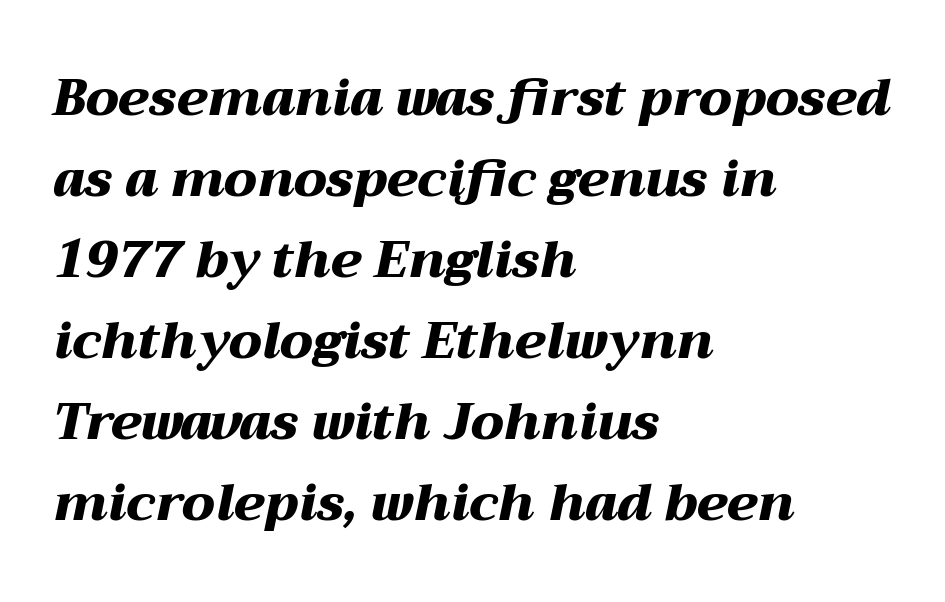
Q: Is the text bold? A: Yes.
Q: Is the text italic (slanted)? A: Yes, it leans right by about 12 degrees.
Q: Is the text underlined? A: No.
Q: How is the paragraph aligned? A: Left-aligned.
Q: Is the spacing between letters normal or unusually wide? A: Normal.
Q: Is the spacing between lines tight, normal or loose? A: Normal.
Q: Width (condensed, normal, or wide)? A: Wide.
Q: Stroke contrast? A: Medium.
Q: x-height? A: Medium.
Q: Monospaced? A: No.
